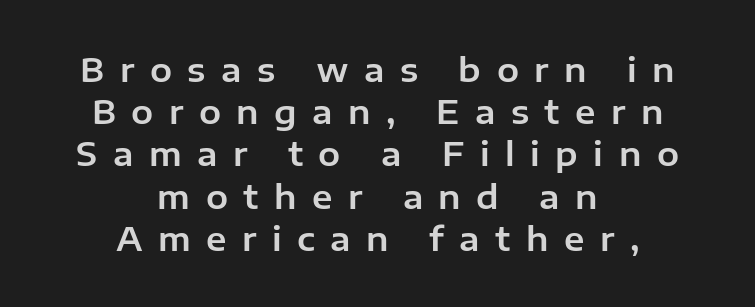
This sample keeps an unexceptional amount of space between lines. Every stem runs plumb, perpendicular to the baseline. Reading down the block, each line starts at a different indent, mirrored at its end. Each letter keeps its own natural width here, so spacing adapts to shape.
